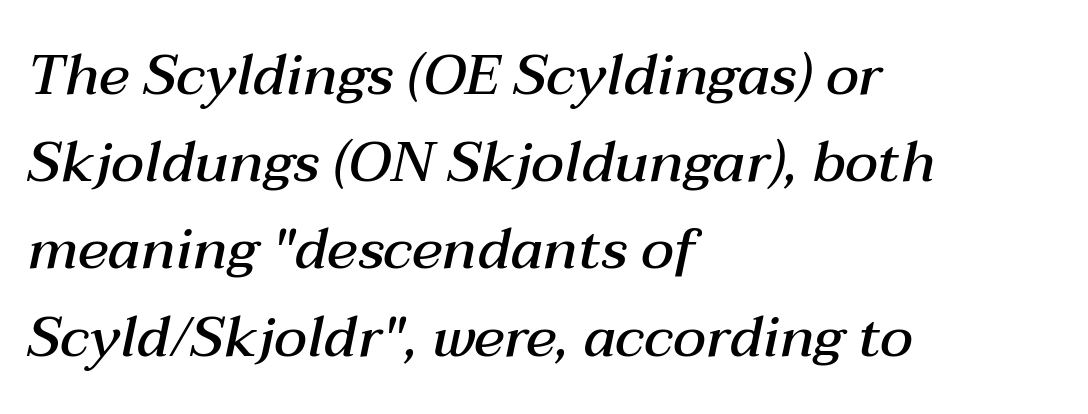
{"italic": "yes", "lean": "right", "slant_degrees": 12, "bold": "semi", "weight": "semibold", "width": "normal", "stroke_contrast": "medium", "x_height": "medium", "monospaced": "no", "underline": "no", "align": "left", "line_spacing": "normal", "line_spacing_ratio": 1.53, "letter_spacing": "normal", "letter_spacing_em": 0.0, "glyph_px": 57}
